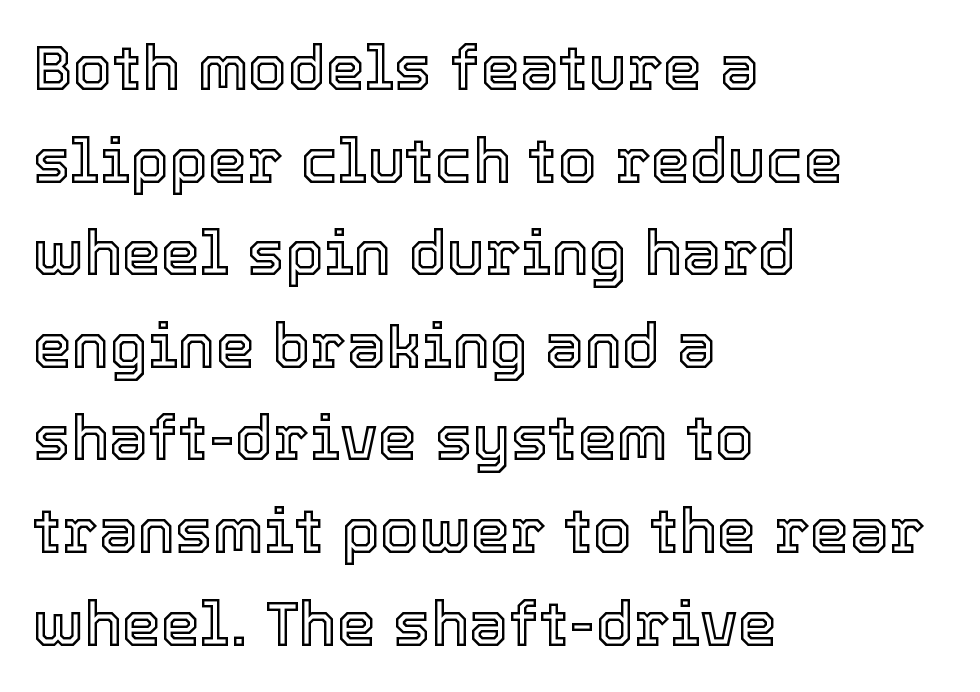
The image shows 63 px text type, upright; set left-aligned, normal line spacing (1.47x), normal letter spacing, not underlined; a medium x-height.
